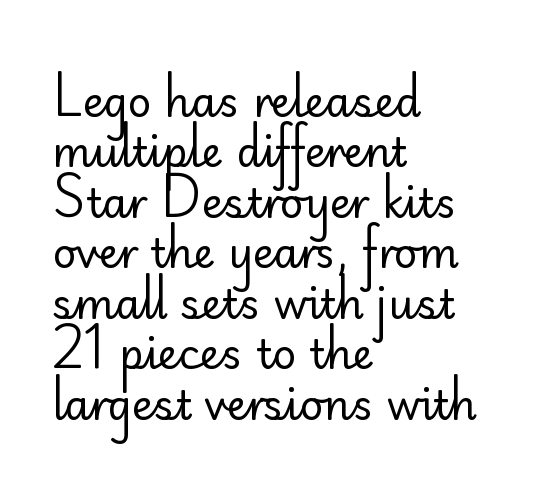
{"serif": "no", "italic": "no", "bold": "no", "weight": "regular", "width": "normal", "stroke_contrast": "low", "x_height": "small", "monospaced": "no", "underline": "no", "align": "left", "line_spacing_ratio": 1.23, "letter_spacing": "normal", "letter_spacing_em": 0.0, "glyph_px": 41}
